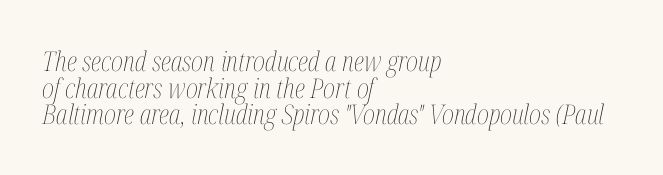
Q: Is the text bold? A: No.
Q: Is the text italic (slanted)? A: Yes, it leans right by about 12 degrees.
Q: Is the text underlined? A: No.
Q: How is the paragraph aligned? A: Left-aligned.
Q: Is the spacing between letters normal or unusually wide? A: Normal.
Q: Is the spacing between lines tight, normal or loose? A: Tight.
